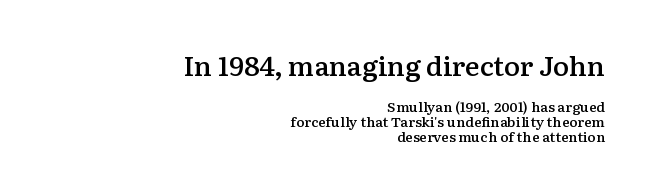
The image shows 27 px text type, upright; set right-aligned, tight line spacing (1.08x), normal letter spacing, not underlined; the first (top) block is 1.93x larger.
